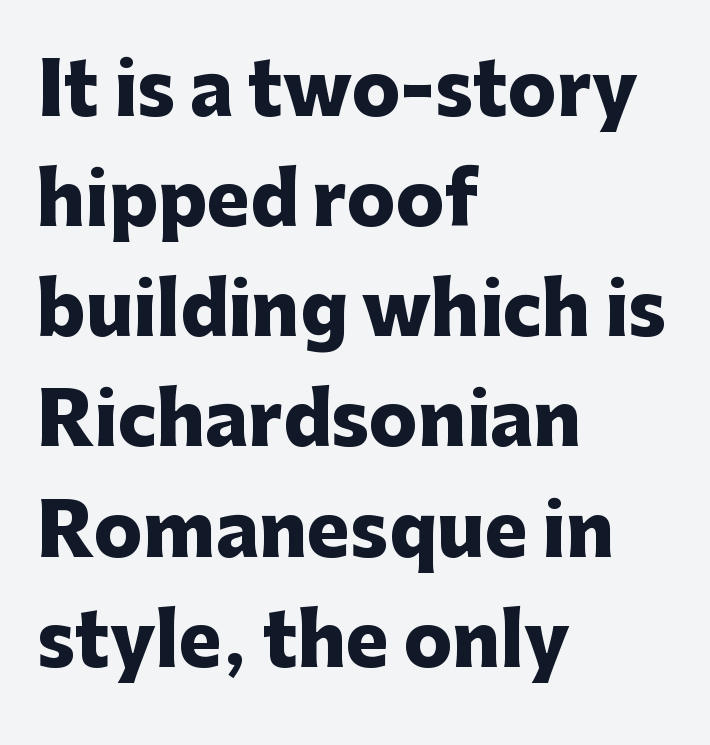
In terms of weight, the rendering is a true, heavy bold. The face used here is proportionally spaced, like ordinary book or web type. The designer left line spacing at the default. Vertical strokes here are truly vertical. The typeface chosen for these lines omits serifs.
